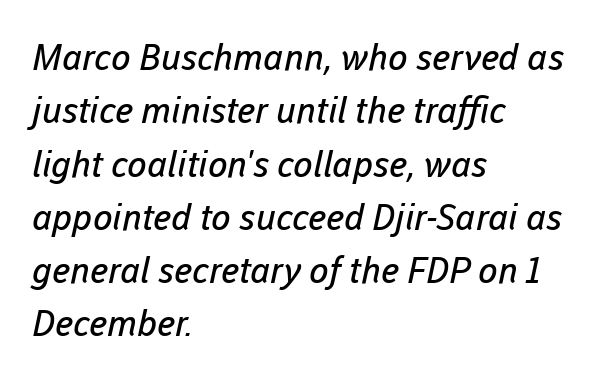
{"serif": "no", "bold": "no", "weight": "regular", "width": "normal", "stroke_contrast": "low", "x_height": "medium", "monospaced": "no", "underline": "no", "align": "left", "line_spacing": "normal", "line_spacing_ratio": 1.48, "letter_spacing": "normal", "letter_spacing_em": 0.0, "glyph_px": 36}
